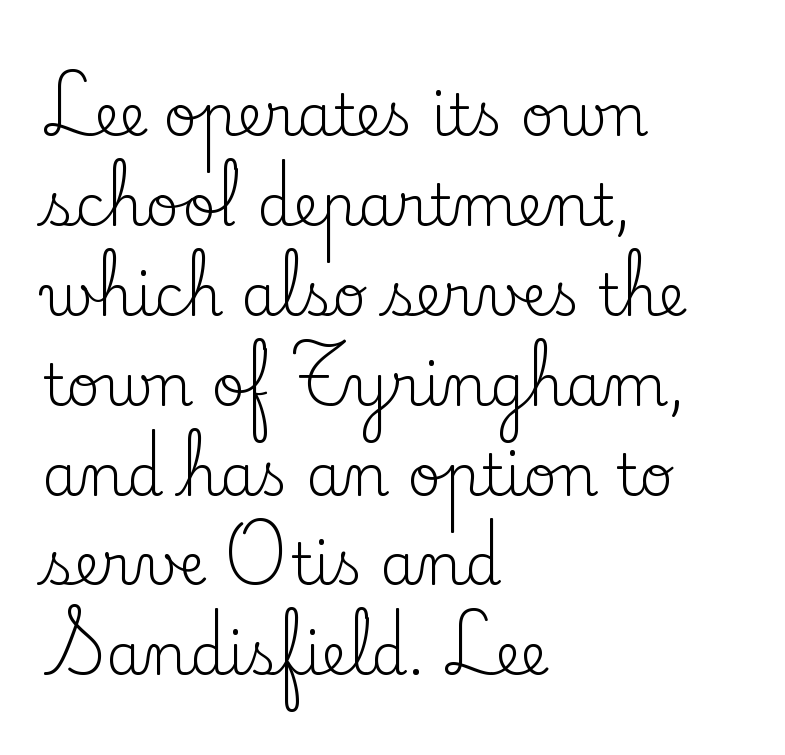
{"italic": "no", "bold": "no", "weight": "regular", "width": "normal", "stroke_contrast": "low", "x_height": "small", "monospaced": "no", "underline": "no", "align": "left", "line_spacing": "normal", "line_spacing_ratio": 1.55, "letter_spacing": "normal", "letter_spacing_em": 0.0, "glyph_px": 58}
